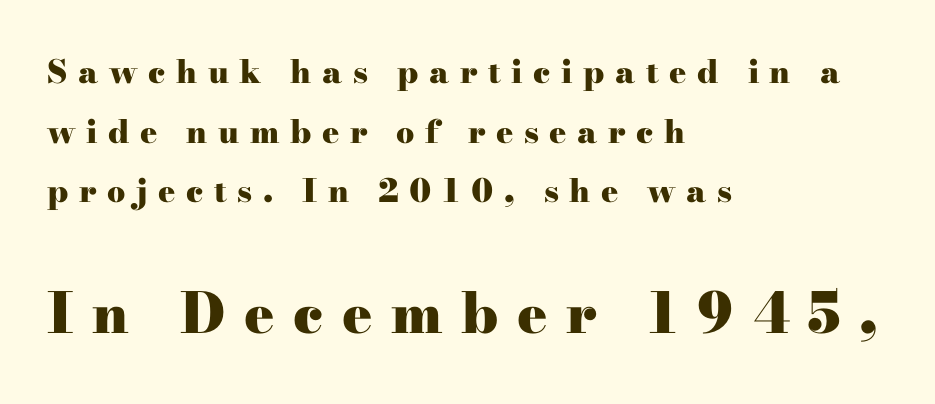
{"serif": "yes", "italic": "no", "bold": "yes", "weight": "heavy", "width": "wide", "stroke_contrast": "high", "x_height": "small", "monospaced": "no", "underline": "no", "align": "left", "line_spacing_ratio": 1.86, "letter_spacing": "wide", "letter_spacing_em": 0.33, "larger_block": "second", "size_ratio": 1.75, "glyph_px": 56}
